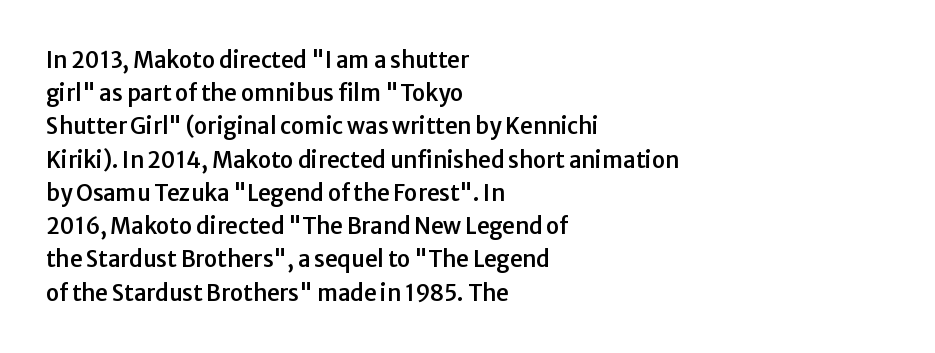
These lines keep a tight, regular rhythm from letter to letter. Vertical spacing — default. No word sits above an underline. The setting favours the left margin, as ordinary paragraphs usually do. The font's upright variant was chosen for this text.
